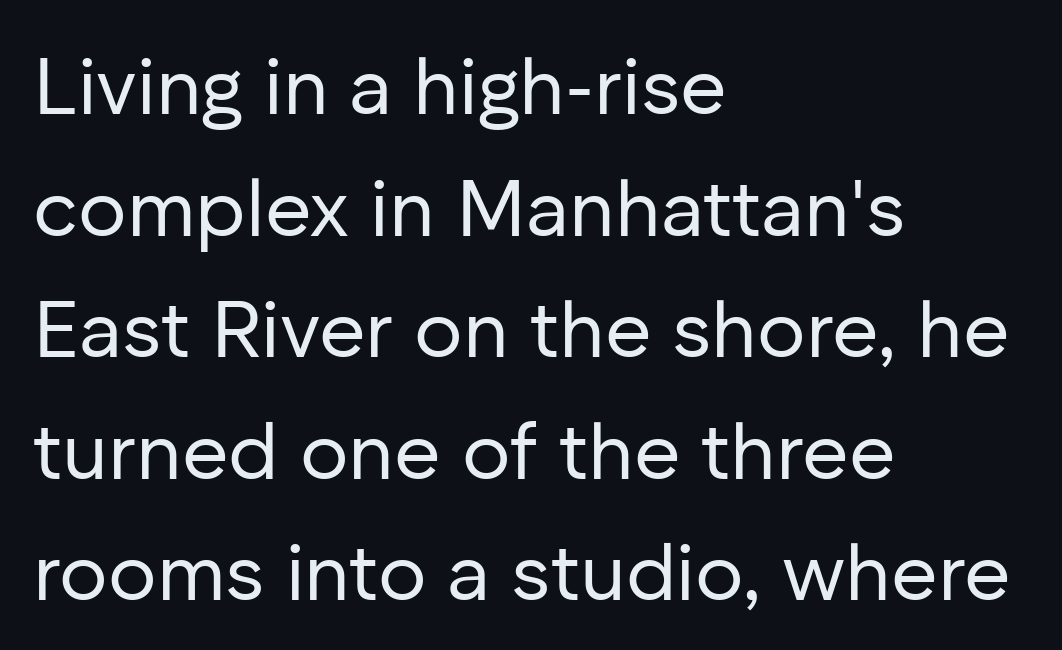
The image shows 80 px regular-weight sans-serif type, upright; set left-aligned, normal line spacing (1.52x), normal letter spacing, not underlined; low stroke contrast and a medium x-height.
